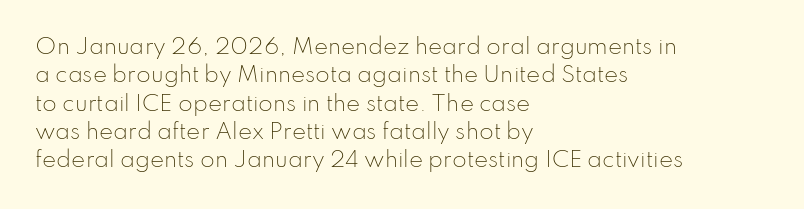
Evenly set lines give the paragraph a standard silhouette. Students, note that the glyphs here touch the page at normal intervals. In terms of posture, this sample is upright. Typeset ragged right — the left edge is the straight one.
